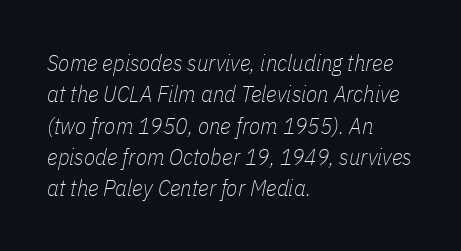
{"italic": "yes", "lean": "right", "slant_degrees": 11, "bold": "no", "underline": "no", "align": "left", "line_spacing": "normal", "line_spacing_ratio": 1.36, "letter_spacing": "normal", "letter_spacing_em": 0.0, "glyph_px": 23}
